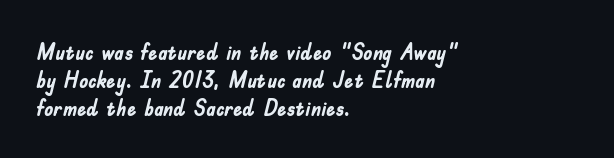
Short and long lines alike share a common starting point at left. The passage shown is emphatically bold. The face used here is rendered with its standard letterfit. The space beneath each line is pristine and unruled.
